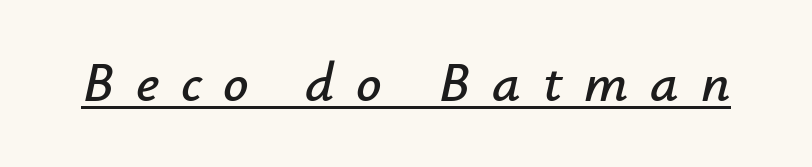
{"italic": "yes", "lean": "right", "slant_degrees": 12, "width": "normal", "stroke_contrast": "low", "x_height": "small", "monospaced": "no", "underline": "yes", "letter_spacing": "wide", "letter_spacing_em": 0.39, "glyph_px": 56}
